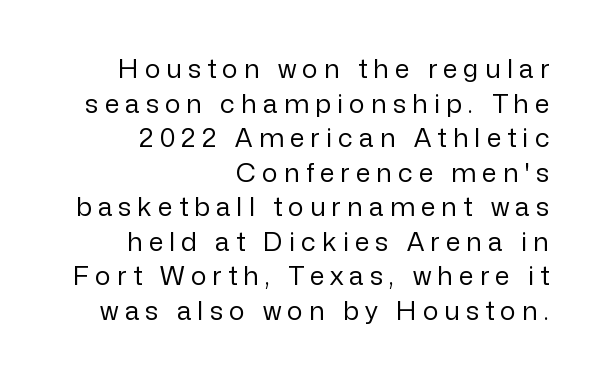
{"italic": "no", "bold": "no", "underline": "no", "align": "right", "line_spacing": "normal", "line_spacing_ratio": 1.33, "letter_spacing": "wide", "letter_spacing_em": 0.24, "glyph_px": 26}
